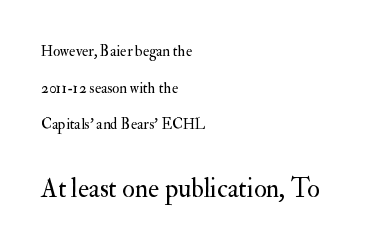
The image shows 26 px text type, upright; set left-aligned, loose line spacing (2.45x), normal letter spacing, not underlined; the second (bottom) block is 1.73x larger.
